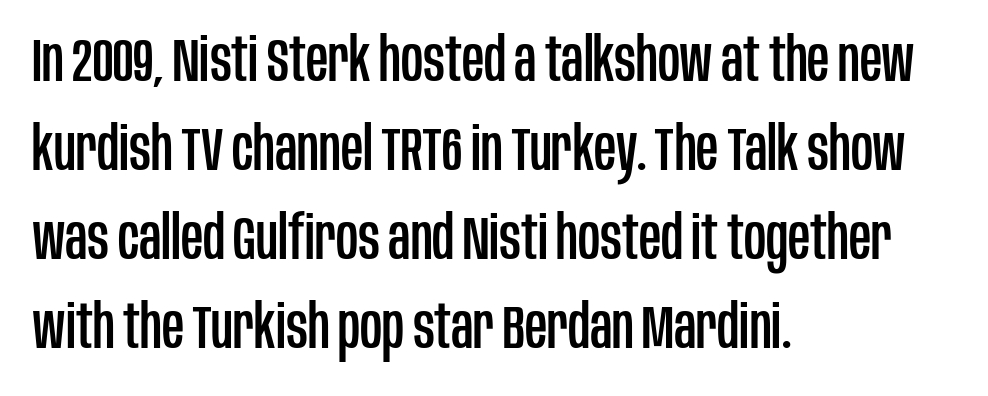
Q: Is the text italic (slanted)? A: No, it is upright.
Q: Is the typeface a serif or a sans-serif typeface? A: Sans-serif.
Q: Is the text underlined? A: No.
Q: How is the paragraph aligned? A: Left-aligned.
Q: Is the spacing between letters normal or unusually wide? A: Normal.
Q: Is the spacing between lines tight, normal or loose? A: Normal.
Q: Width (condensed, normal, or wide)? A: Condensed.
Q: Stroke contrast? A: Low.
Q: x-height? A: Large.
Q: Monospaced? A: No.
